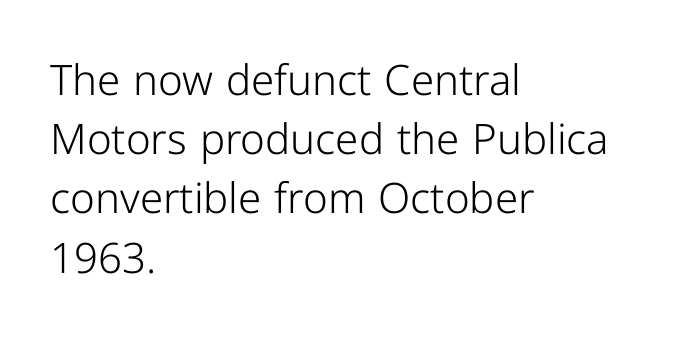
{"serif": "no", "italic": "no", "bold": "no", "weight": "light", "width": "normal", "stroke_contrast": "low", "x_height": "medium", "monospaced": "no", "underline": "no", "align": "left", "line_spacing": "normal", "line_spacing_ratio": 1.41, "letter_spacing": "normal", "letter_spacing_em": 0.0, "glyph_px": 42}
